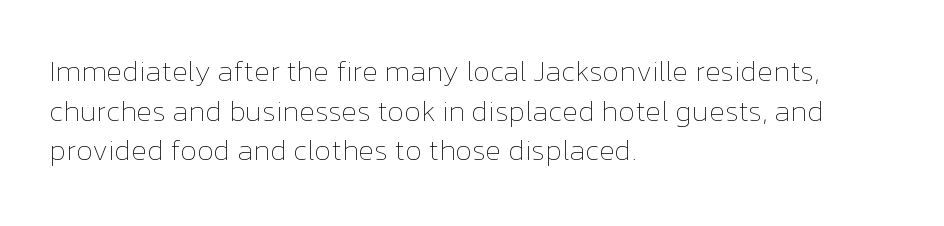
Is this a fixed-width face? No — the glyphs have proportional, varying widths. One glance says typical: line gaps are just what's usual. You can tell it's not italic because the verticals are truly vertical. The lines are quadded left.
